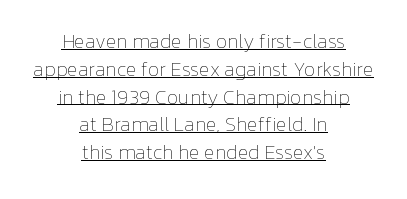
The image shows 20 px text type, upright; set centered, normal line spacing (1.39x), normal letter spacing, underlined.
